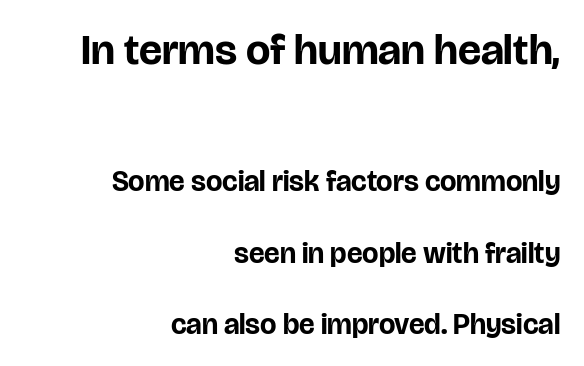
The rendering shows plain stroke endings on the letterforms — a sans-serif design. The lines in this sample share a right terminus and differ only in where they begin. Rendered with straight, roman letterforms. Set as a true bold cut, around the 700 mark. Underlining? Definitely not there.
